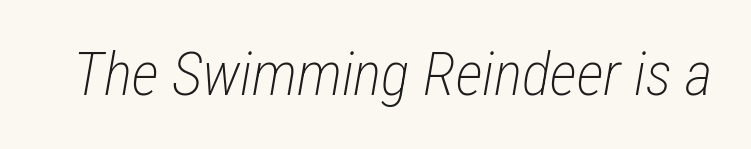
Q: Is the text bold? A: No.
Q: Is the text italic (slanted)? A: Yes, it leans right by about 12 degrees.
Q: Is the text underlined? A: No.
Q: Is the spacing between letters normal or unusually wide? A: Normal.
Q: Width (condensed, normal, or wide)? A: Condensed.
Q: Stroke contrast? A: Low.
Q: x-height? A: Medium.
Q: Monospaced? A: No.
